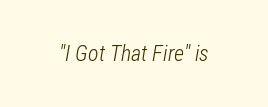
Compared with typical body copy, the letter spacing here is the same. Style check: oblique. Stems here are at most as thick as an everyday book face. Bare-footed words on every line.
